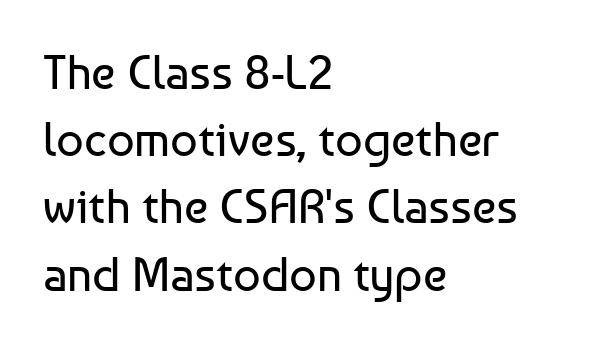
Q: Is the text bold? A: No.
Q: Is the text italic (slanted)? A: No, it is upright.
Q: Is the typeface a serif or a sans-serif typeface? A: Sans-serif.
Q: Is the text underlined? A: No.
Q: How is the paragraph aligned? A: Left-aligned.
Q: Is the spacing between letters normal or unusually wide? A: Normal.
Q: Is the spacing between lines tight, normal or loose? A: Normal.
Q: Width (condensed, normal, or wide)? A: Normal.
Q: Stroke contrast? A: Low.
Q: x-height? A: Medium.
Q: Monospaced? A: No.
